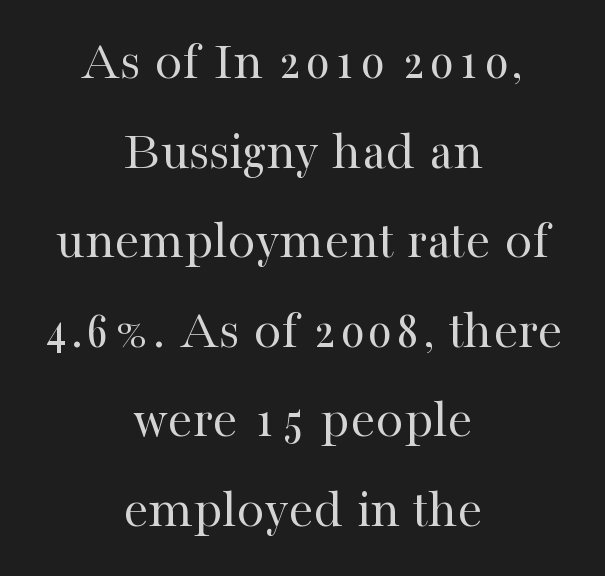
{"serif": "yes", "italic": "no", "bold": "no", "weight": "regular", "width": "normal", "stroke_contrast": "high", "x_height": "medium", "monospaced": "no", "underline": "no", "align": "center", "line_spacing": "normal", "line_spacing_ratio": 1.6, "letter_spacing": "normal", "letter_spacing_em": 0.0, "glyph_px": 56}
